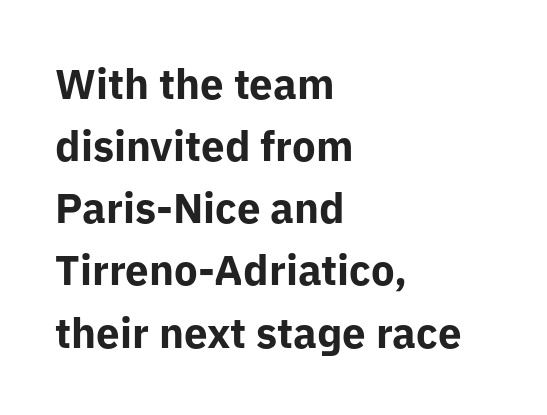
{"serif": "no", "italic": "no", "bold": "yes", "weight": "bold", "width": "normal", "stroke_contrast": "low", "x_height": "medium", "monospaced": "no", "underline": "no", "align": "left", "line_spacing": "normal", "line_spacing_ratio": 1.48, "letter_spacing": "normal", "letter_spacing_em": 0.0, "glyph_px": 42}
